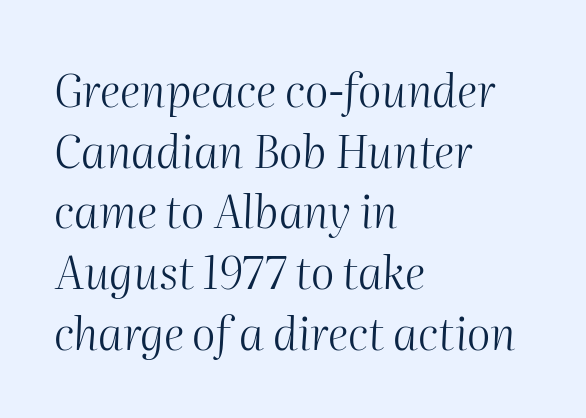
Q: Is the text bold? A: No.
Q: Is the text italic (slanted)? A: Yes, it leans right by about 2 degrees.
Q: Is the text underlined? A: No.
Q: How is the paragraph aligned? A: Left-aligned.
Q: Is the spacing between letters normal or unusually wide? A: Normal.
Q: Is the spacing between lines tight, normal or loose? A: Normal.
Q: Width (condensed, normal, or wide)? A: Normal.
Q: Stroke contrast? A: Medium.
Q: x-height? A: Medium.
Q: Monospaced? A: No.
